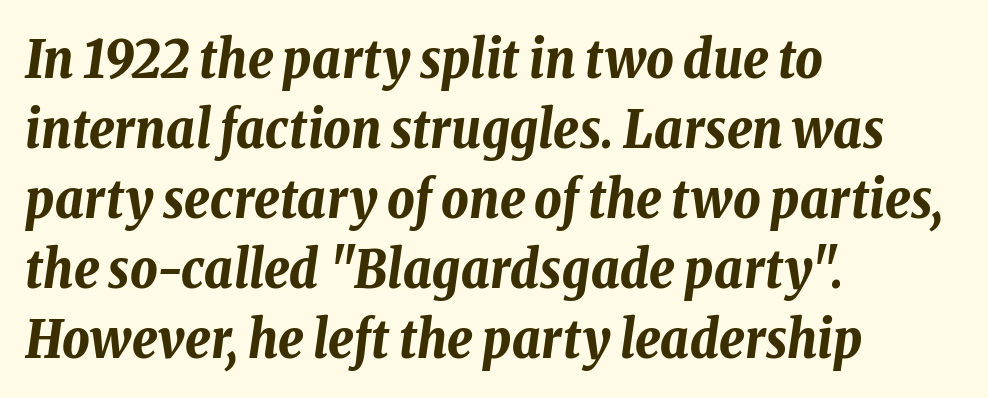
Q: Is the text bold? A: Yes.
Q: Is the text italic (slanted)? A: Yes, it leans right by about 8 degrees.
Q: Is the text underlined? A: No.
Q: How is the paragraph aligned? A: Left-aligned.
Q: Is the spacing between letters normal or unusually wide? A: Normal.
Q: Is the spacing between lines tight, normal or loose? A: Normal.
Q: Width (condensed, normal, or wide)? A: Condensed.
Q: Stroke contrast? A: Low.
Q: x-height? A: Medium.
Q: Monospaced? A: No.
